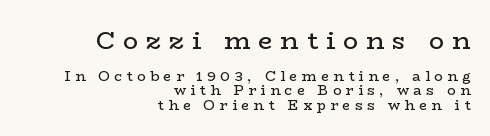
{"italic": "no", "bold": "no", "underline": "no", "align": "right", "line_spacing": "tight", "line_spacing_ratio": 1.01, "letter_spacing": "wide", "letter_spacing_em": 0.32, "larger_block": "first", "size_ratio": 1.79, "glyph_px": 25}
